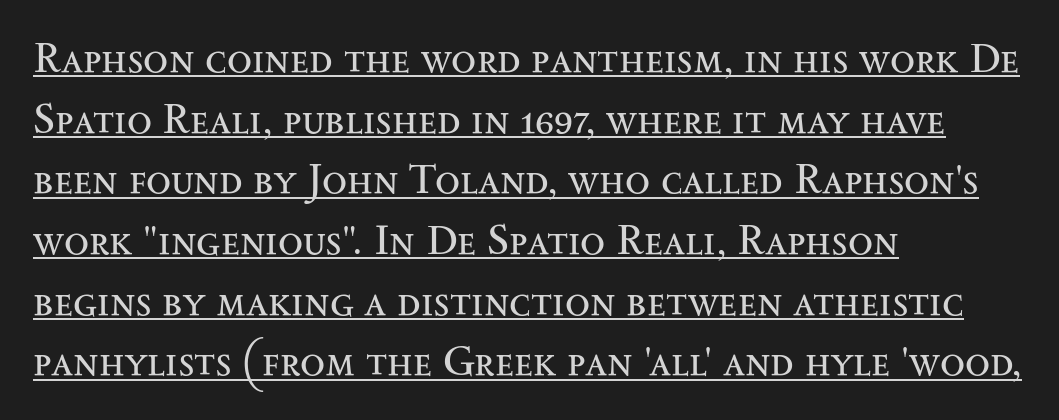
The image shows 41 px regular-weight, wide serif type, upright; set left-aligned, normal line spacing (1.48x), normal letter spacing, underlined; medium stroke contrast and a small x-height.
